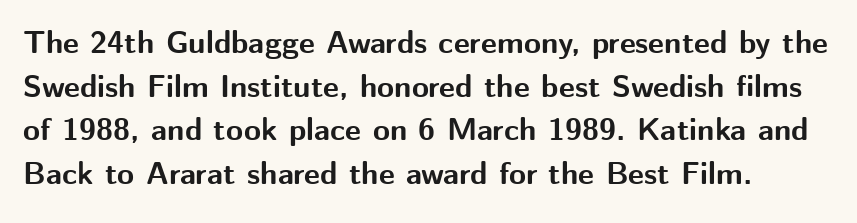
The lettering stays uniformly vertical, giving the passage a roman look. The face used here is a sans, in the tradition of grotesques and geometrics. Here the designer chose a conventional face with non-uniform glyph widths. The rendering anchors every line to the left-hand side. Tracking here is standard; glyphs follow each other at the usual distance.
